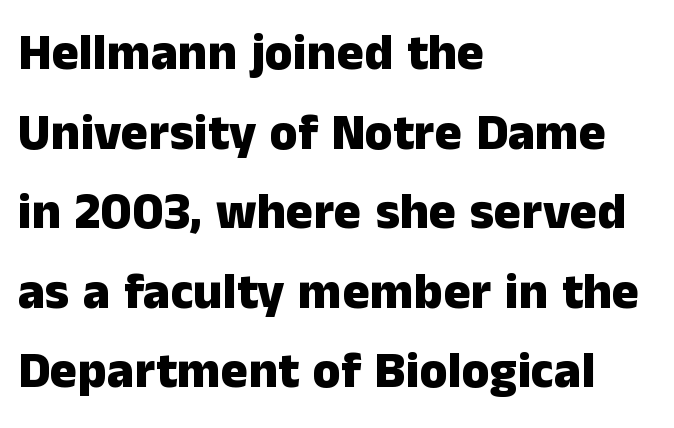
Reading down the block, your eye returns to a fixed left position each line. The passage shown stacks its lines at a standard gap. The face used here is proportionally spaced, like ordinary book or web type. Serif or sans? Sans — the stroke terminals are bare.
